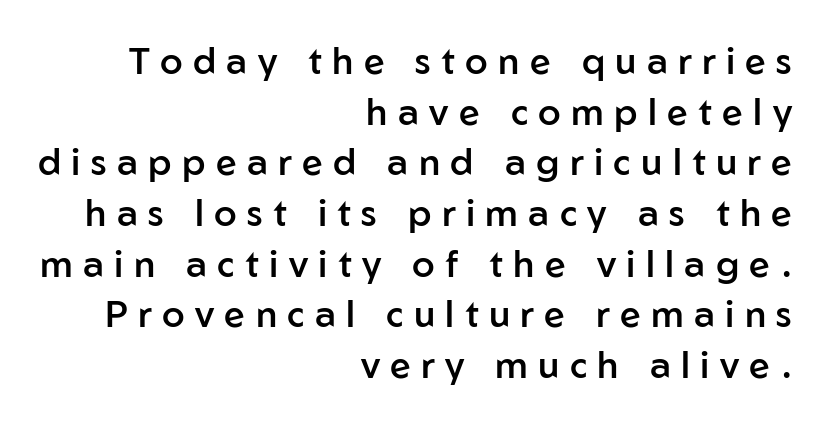
Q: Is the text bold? A: Semi-bold.
Q: Is the text italic (slanted)? A: No, it is upright.
Q: Is the typeface a serif or a sans-serif typeface? A: Sans-serif.
Q: Is the text underlined? A: No.
Q: How is the paragraph aligned? A: Right-aligned.
Q: Is the spacing between letters normal or unusually wide? A: Unusually wide.
Q: Is the spacing between lines tight, normal or loose? A: Normal.
Q: Width (condensed, normal, or wide)? A: Normal.
Q: Stroke contrast? A: Low.
Q: x-height? A: Medium.
Q: Monospaced? A: No.
